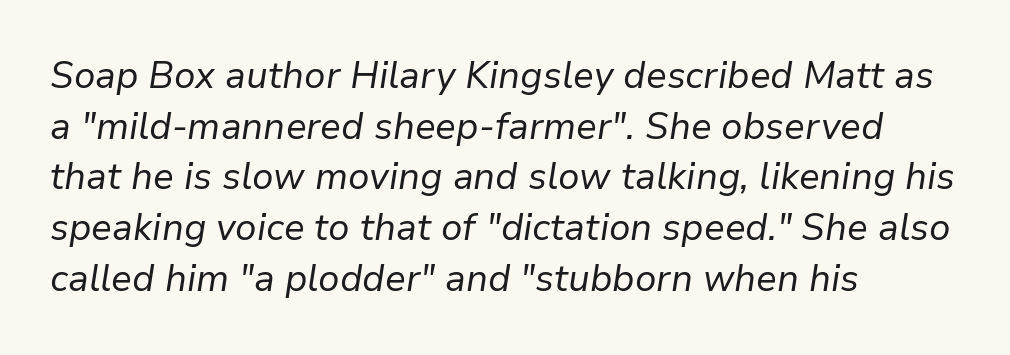
The image shows 37 px regular-weight type, italic (leaning right); set left-aligned, normal line spacing (1.37x), normal letter spacing, not underlined; low stroke contrast and a medium x-height.
